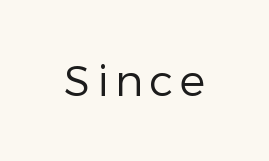
Does the lettering tilt? It doesn't — this is upright. Do the characters align in a grid? No, the font is proportional. Stems here are at most as thick as an everyday book face. Descenders hang freely into open space.
